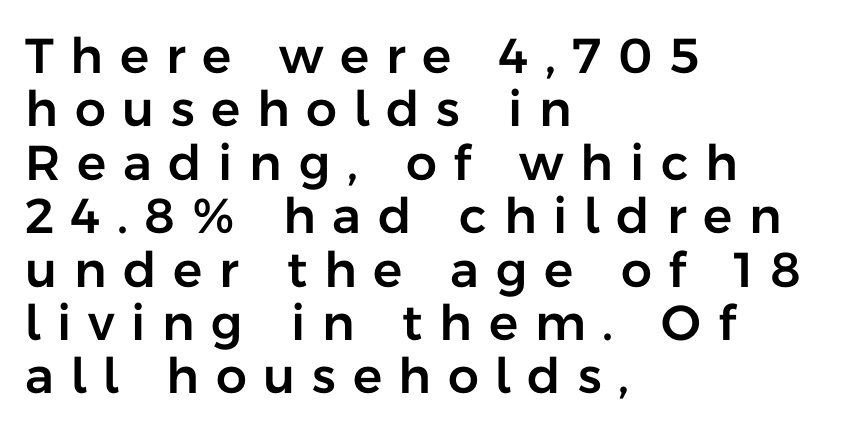
Q: Is the text italic (slanted)? A: No, it is upright.
Q: Is the typeface a serif or a sans-serif typeface? A: Sans-serif.
Q: Is the text underlined? A: No.
Q: How is the paragraph aligned? A: Left-aligned.
Q: Is the spacing between letters normal or unusually wide? A: Unusually wide.
Q: Is the spacing between lines tight, normal or loose? A: Tight.
Q: Width (condensed, normal, or wide)? A: Normal.
Q: Stroke contrast? A: Low.
Q: x-height? A: Medium.
Q: Monospaced? A: No.
